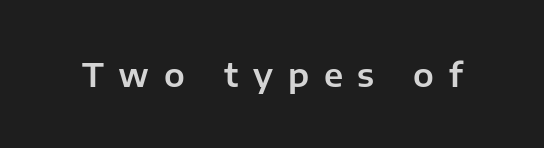
Q: Is the text italic (slanted)? A: No, it is upright.
Q: Is the typeface a serif or a sans-serif typeface? A: Sans-serif.
Q: Is the text underlined? A: No.
Q: Is the spacing between letters normal or unusually wide? A: Unusually wide.
Q: Width (condensed, normal, or wide)? A: Normal.
Q: Stroke contrast? A: Low.
Q: x-height? A: Medium.
Q: Monospaced? A: No.
